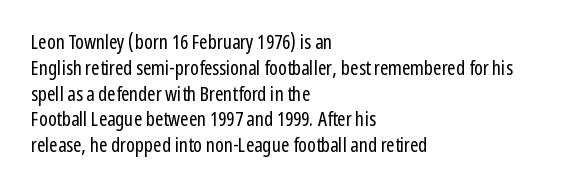
The image shows 20 px text type, upright; set left-aligned, normal line spacing (1.29x), normal letter spacing, not underlined.
